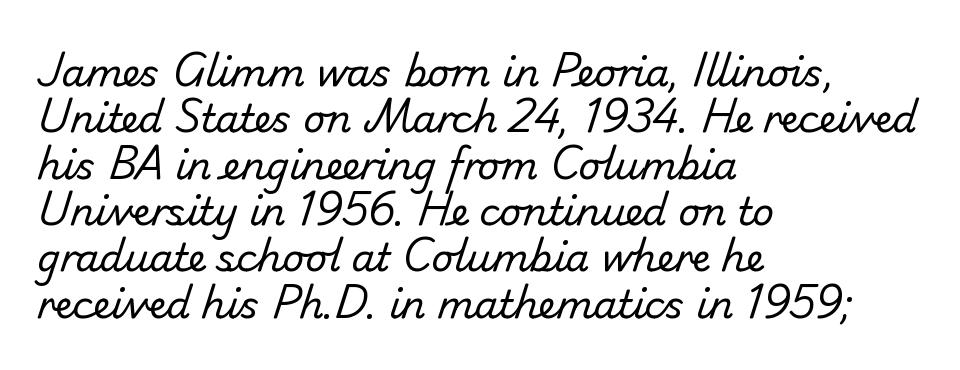
The passage shown is not bold in any degree. You could not count columns in this text — the font is proportionally spaced. No word sits above an underline. Stroke terminals: plain, sans-serif.
